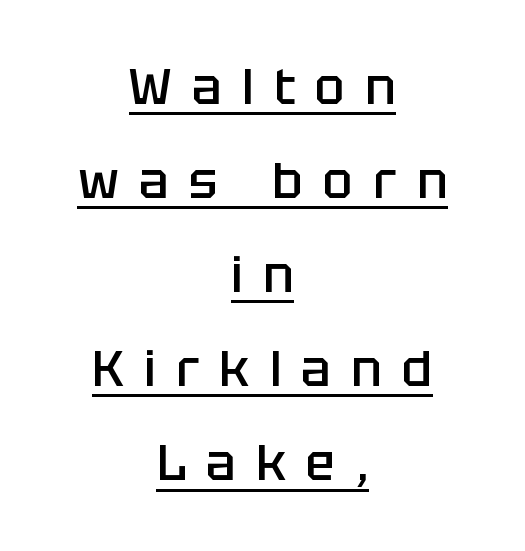
The image shows 49 px semibold sans-serif type, upright; set centered, loose line spacing (1.92x), unusually wide letter spacing (+0.42 em), underlined; low stroke contrast and a large x-height.
